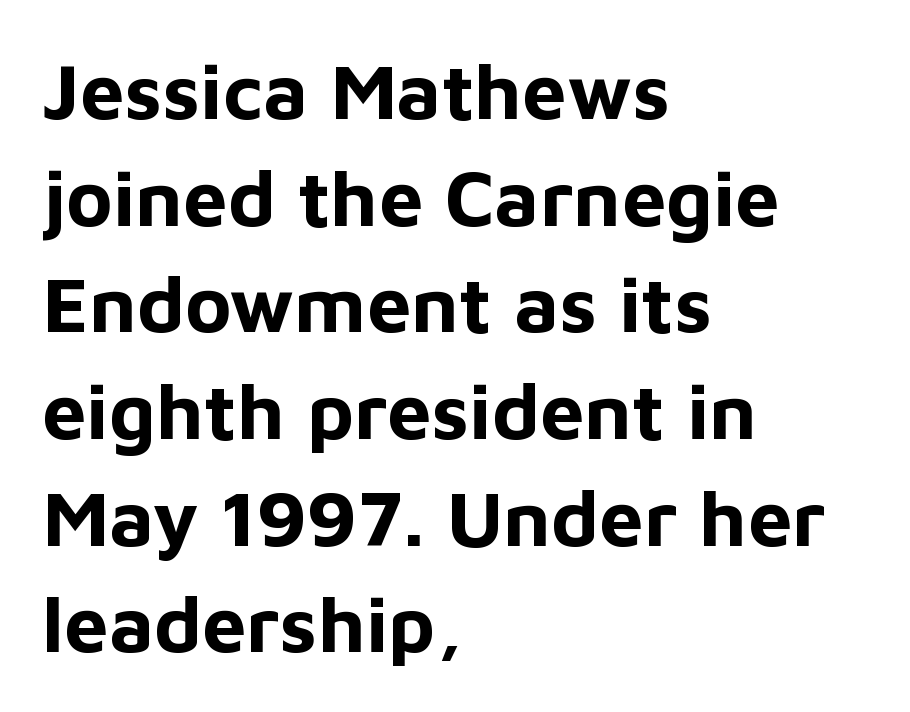
Q: Is the text bold? A: Yes.
Q: Is the text italic (slanted)? A: No, it is upright.
Q: Is the typeface a serif or a sans-serif typeface? A: Sans-serif.
Q: Is the text underlined? A: No.
Q: How is the paragraph aligned? A: Left-aligned.
Q: Is the spacing between letters normal or unusually wide? A: Normal.
Q: Is the spacing between lines tight, normal or loose? A: Normal.
Q: Width (condensed, normal, or wide)? A: Normal.
Q: Stroke contrast? A: Low.
Q: x-height? A: Medium.
Q: Monospaced? A: No.
